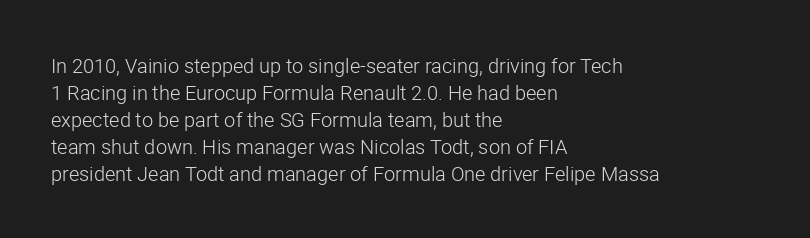
{"italic": "no", "bold": "no", "underline": "no", "align": "left", "line_spacing": "normal", "line_spacing_ratio": 1.35, "letter_spacing": "normal", "letter_spacing_em": 0.0, "glyph_px": 20}
